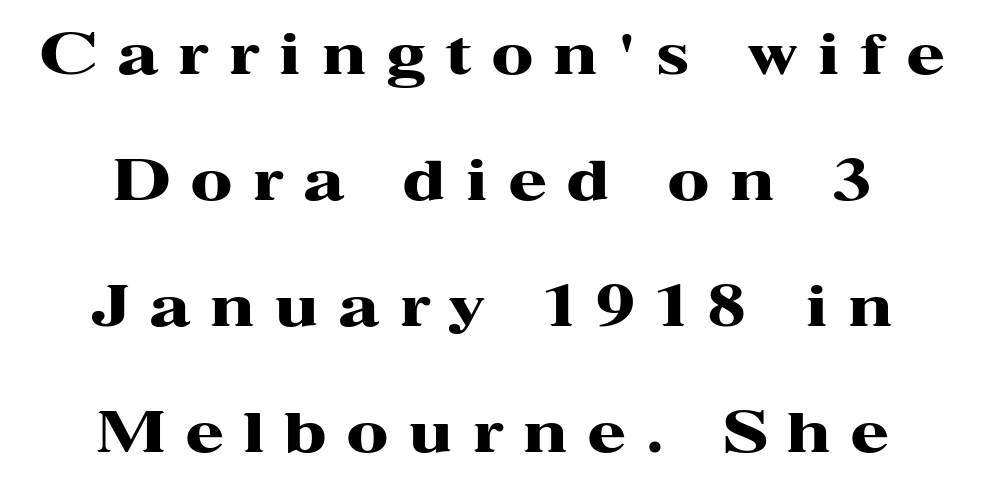
The image shows 55 px heavy, wide serif type, upright; set loose line spacing (2.29x), unusually wide letter spacing (+0.38 em), not underlined; high stroke contrast and a medium x-height.
